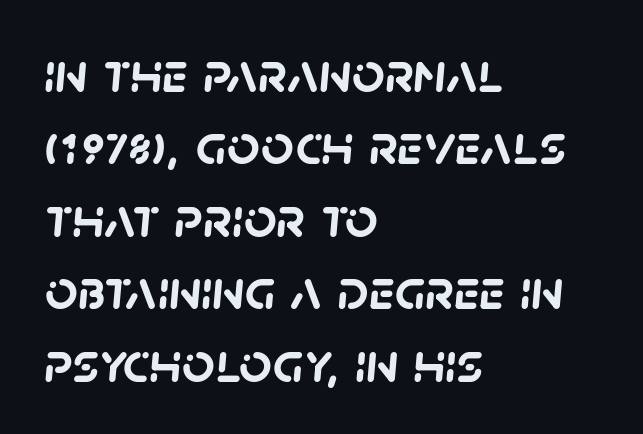
Q: Is the text bold? A: Yes.
Q: Is the typeface a serif or a sans-serif typeface? A: Sans-serif.
Q: Is the text underlined? A: No.
Q: How is the paragraph aligned? A: Left-aligned.
Q: Is the spacing between letters normal or unusually wide? A: Normal.
Q: Is the spacing between lines tight, normal or loose? A: Normal.
Q: Width (condensed, normal, or wide)? A: Normal.
Q: Stroke contrast? A: Low.
Q: x-height? A: Large.
Q: Monospaced? A: No.
